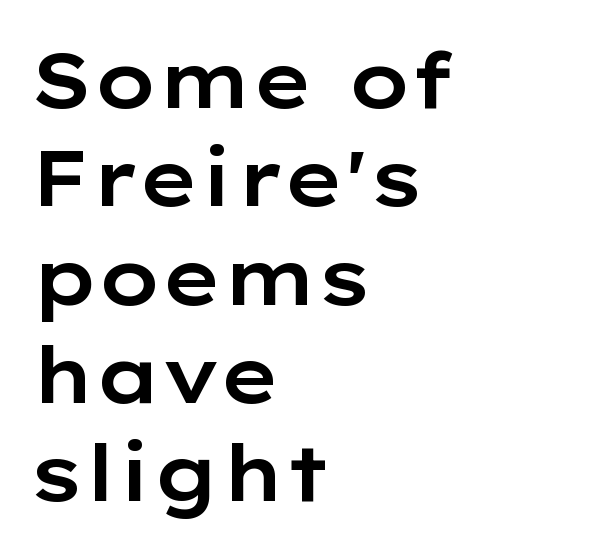
Q: Is the text italic (slanted)? A: No, it is upright.
Q: Is the typeface a serif or a sans-serif typeface? A: Sans-serif.
Q: Is the text underlined? A: No.
Q: How is the paragraph aligned? A: Left-aligned.
Q: Is the spacing between letters normal or unusually wide? A: Normal.
Q: Is the spacing between lines tight, normal or loose? A: Normal.
Q: Width (condensed, normal, or wide)? A: Wide.
Q: Stroke contrast? A: Low.
Q: x-height? A: Medium.
Q: Monospaced? A: No.
